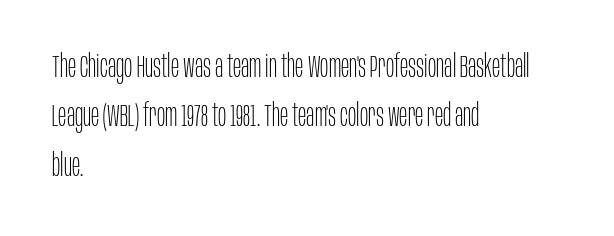
The image shows 31 px thin, condensed sans-serif type, upright; set left-aligned, normal line spacing (1.59x), normal letter spacing, not underlined; low stroke contrast and a large x-height.
